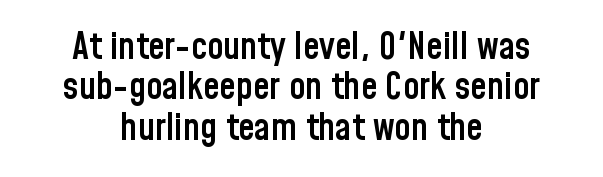
The image shows 37 px semibold, condensed sans-serif type, upright; set centered, tight line spacing (1.09x), normal letter spacing, not underlined; low stroke contrast and a medium x-height.
